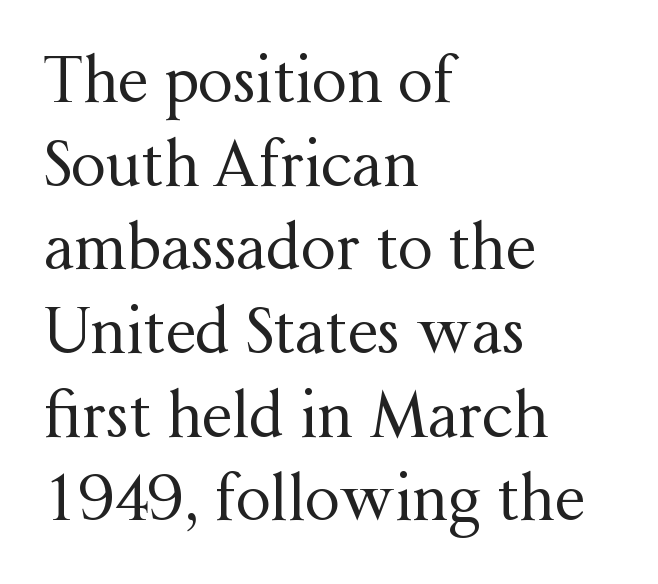
{"serif": "yes", "italic": "no", "bold": "no", "weight": "regular", "width": "normal", "stroke_contrast": "medium", "x_height": "medium", "monospaced": "no", "underline": "no", "align": "left", "line_spacing": "normal", "line_spacing_ratio": 1.35, "letter_spacing": "normal", "letter_spacing_em": 0.0, "glyph_px": 62}
